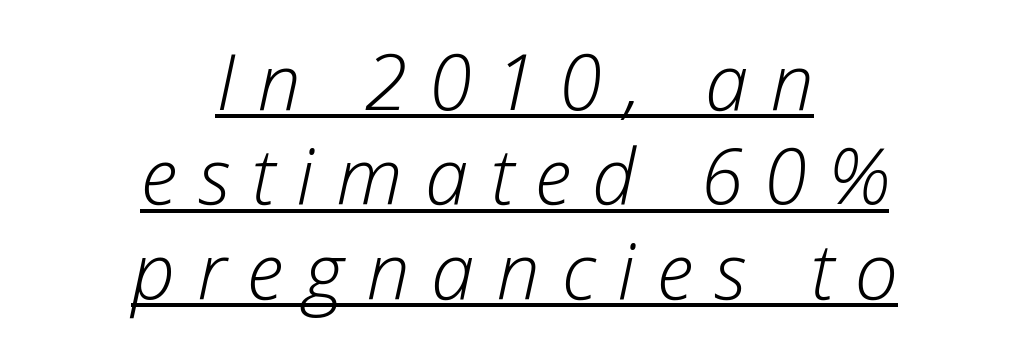
Q: Is the text bold? A: No.
Q: Is the text italic (slanted)? A: Yes, it leans right by about 12 degrees.
Q: Is the text underlined? A: Yes.
Q: How is the paragraph aligned? A: Centered.
Q: Is the spacing between letters normal or unusually wide? A: Unusually wide.
Q: Width (condensed, normal, or wide)? A: Normal.
Q: Stroke contrast? A: Low.
Q: x-height? A: Medium.
Q: Monospaced? A: No.
